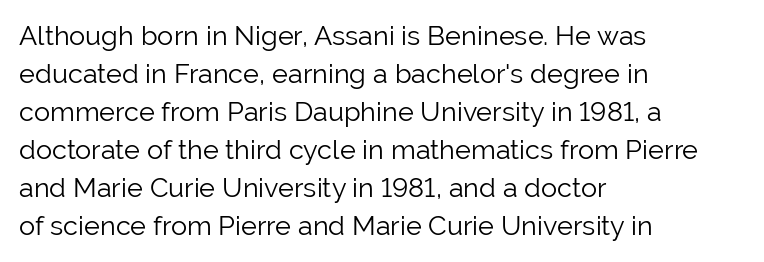
{"italic": "no", "bold": "no", "underline": "no", "align": "left", "line_spacing": "normal", "line_spacing_ratio": 1.41, "letter_spacing": "normal", "letter_spacing_em": 0.0, "glyph_px": 27}
